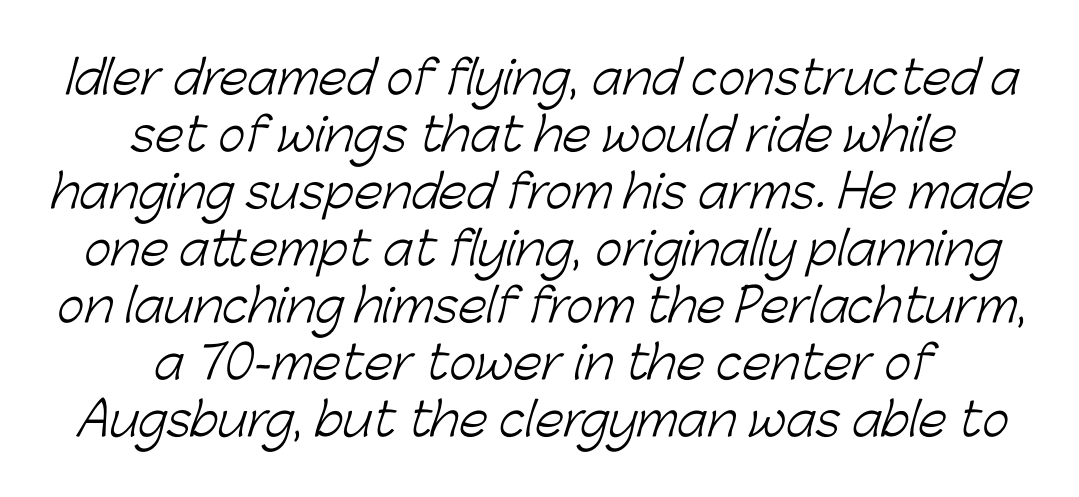
The image shows 46 px light sans-serif type; set centered, line spacing 1.24x, normal letter spacing, not underlined; low stroke contrast and a medium x-height.
